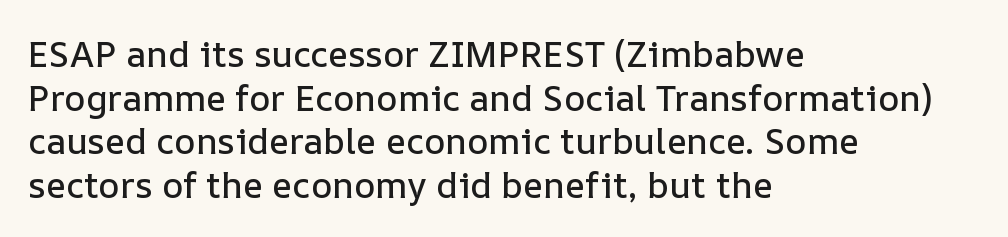
Q: Is the text italic (slanted)? A: No, it is upright.
Q: Is the text underlined? A: No.
Q: How is the paragraph aligned? A: Left-aligned.
Q: Is the spacing between letters normal or unusually wide? A: Normal.
Q: Width (condensed, normal, or wide)? A: Normal.
Q: Stroke contrast? A: Low.
Q: x-height? A: Medium.
Q: Monospaced? A: No.
